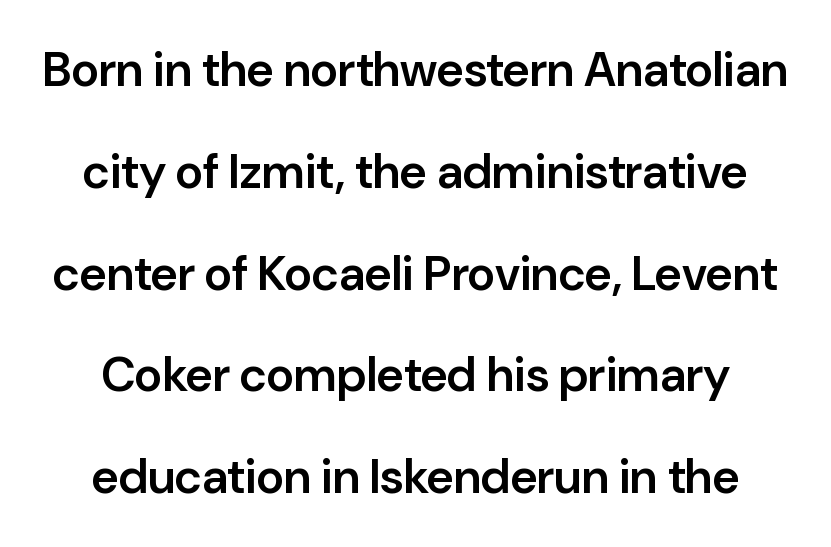
{"serif": "no", "italic": "no", "bold": "semi", "weight": "semibold", "width": "normal", "stroke_contrast": "low", "x_height": "medium", "monospaced": "no", "underline": "no", "line_spacing": "loose", "line_spacing_ratio": 2.12, "letter_spacing": "normal", "letter_spacing_em": 0.0, "glyph_px": 48}
